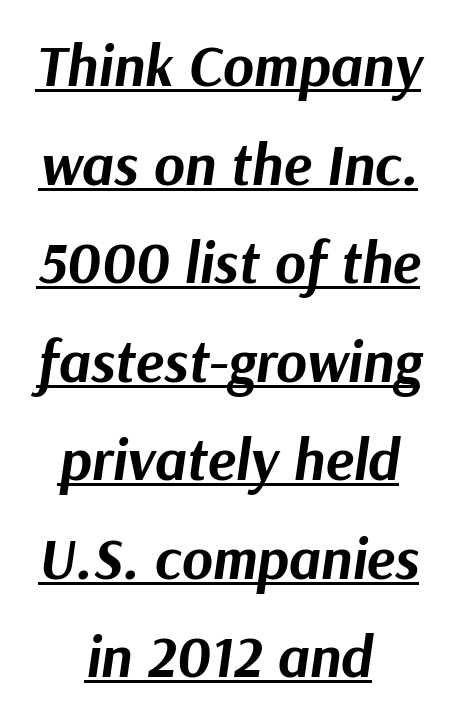
Nobody touched the tracking dial on this one. A typesetter would mark this as italic. The passage shown is emphatically bold. The lettering is marked with a stroke running underneath it.
